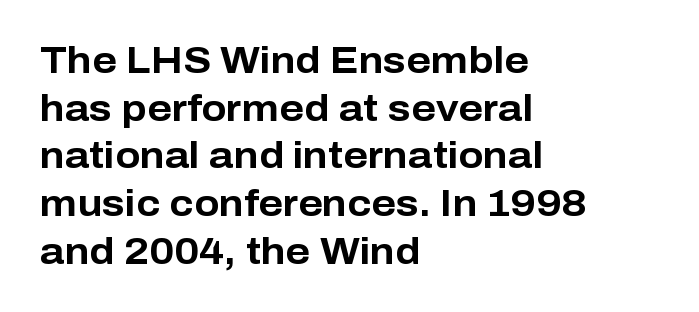
{"serif": "no", "italic": "no", "bold": "yes", "weight": "bold", "width": "normal", "stroke_contrast": "low", "x_height": "medium", "monospaced": "no", "underline": "no", "align": "left", "line_spacing": "normal", "line_spacing_ratio": 1.29, "letter_spacing": "normal", "letter_spacing_em": 0.0, "glyph_px": 37}
